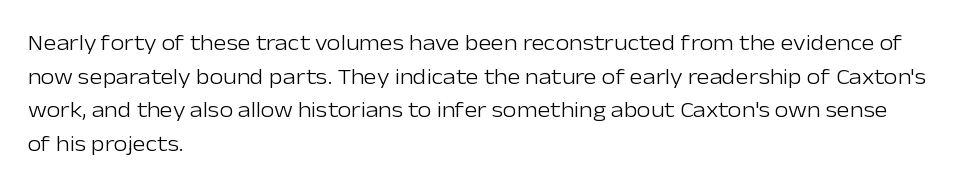
Q: Is the text bold? A: No.
Q: Is the text italic (slanted)? A: No, it is upright.
Q: Is the text underlined? A: No.
Q: How is the paragraph aligned? A: Left-aligned.
Q: Is the spacing between letters normal or unusually wide? A: Normal.
Q: Is the spacing between lines tight, normal or loose? A: Normal.
